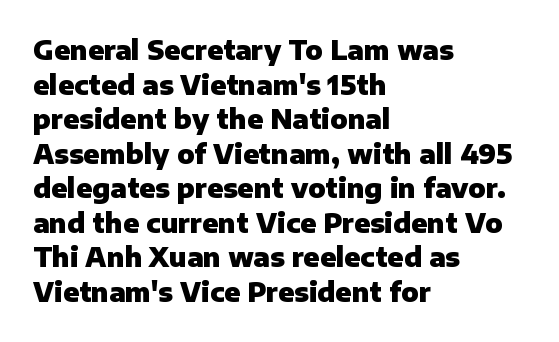
Do the letters lean? They stand straight. Standard letterfit; no display-style spreading of the glyphs. The strip under each line holds only bare page. The rendering anchors every line to the left-hand side. The glyphs have the mass of a bold cut. Quick note: interline space is typical.
